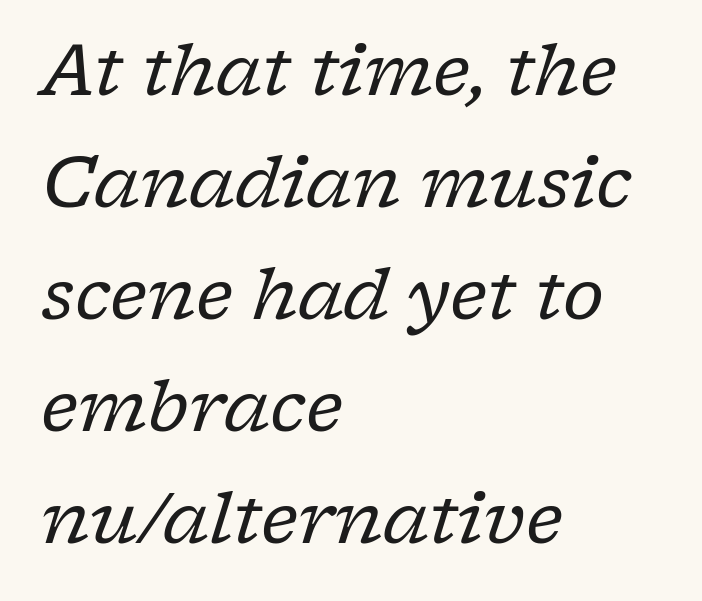
The image shows 70 px regular-weight serif type, italic (leaning right); set left-aligned, normal line spacing (1.6x), normal letter spacing, not underlined; low stroke contrast and a medium x-height.
